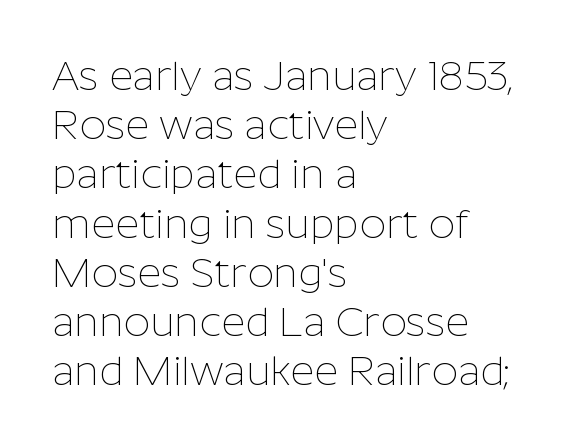
Which margin do the lines hug? The left one — the right edge is uneven. Unlike italic type, these characters show no tilt at all. The rendering keeps characters at their native spacing. Stem width sits at or under what a default text font uses. Is this a sans? Yes — the strokes have no serifs.
